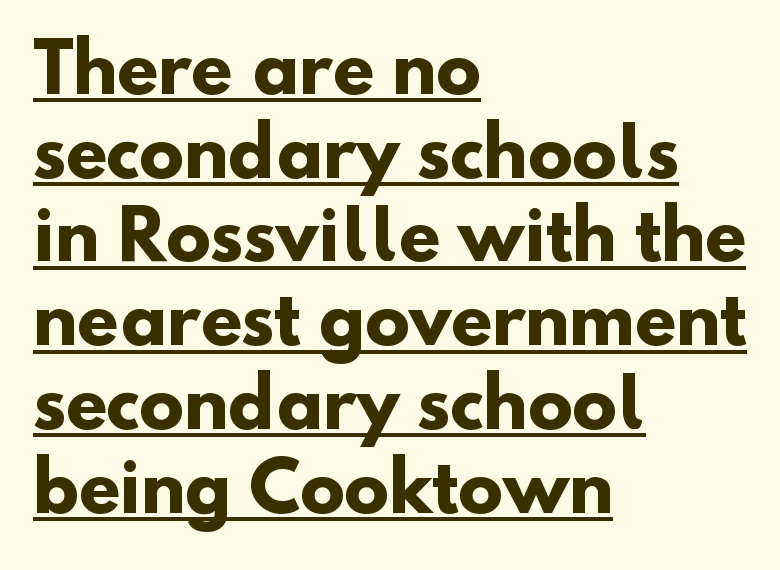
The image shows 67 px heavy sans-serif type; set left-aligned, normal line spacing (1.25x), normal letter spacing, underlined; low stroke contrast and a small x-height.
